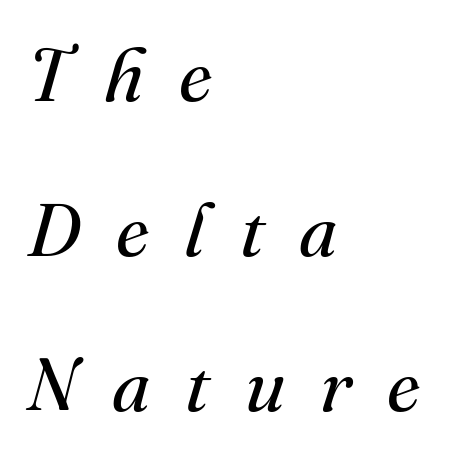
{"serif": "yes", "italic": "yes", "lean": "right", "slant_degrees": 16, "bold": "no", "weight": "regular", "width": "normal", "stroke_contrast": "medium", "x_height": "small", "monospaced": "no", "underline": "no", "align": "left", "line_spacing": "loose", "line_spacing_ratio": 2.07, "letter_spacing": "wide", "letter_spacing_em": 0.47, "glyph_px": 75}
